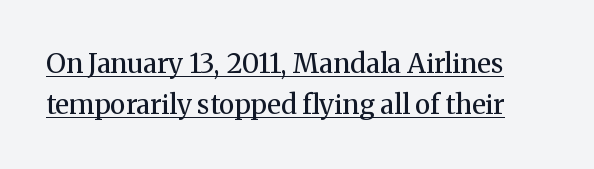
The image shows 27 px text type, upright; set normal line spacing (1.53x), normal letter spacing, underlined.
